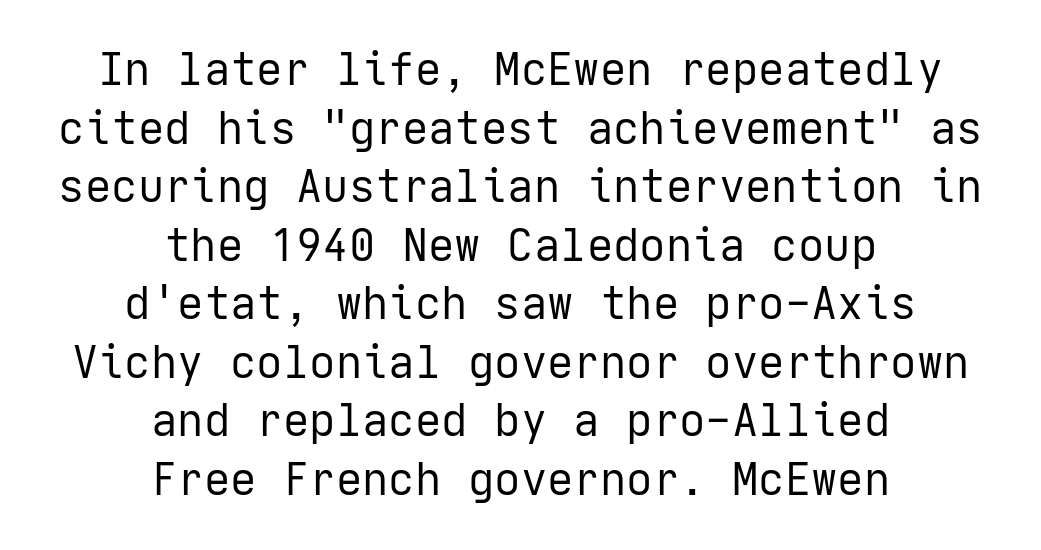
The font sits on the lighter half of the weight spectrum, regular included. The rendering positions every line midway between the sides. Vertical spacing — default. Spacing between characters is what you'd get straight out of the box. Unlike italic type, these characters show no tilt at all. Bare-footed words on every line.
